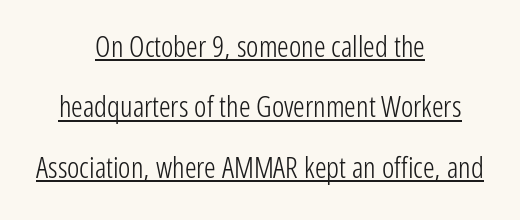
{"serif": "no", "italic": "no", "bold": "no", "weight": "light", "width": "condensed", "stroke_contrast": "low", "x_height": "medium", "monospaced": "no", "underline": "yes", "align": "center", "line_spacing": "loose", "line_spacing_ratio": 2.08, "letter_spacing": "normal", "letter_spacing_em": 0.0, "glyph_px": 29}
